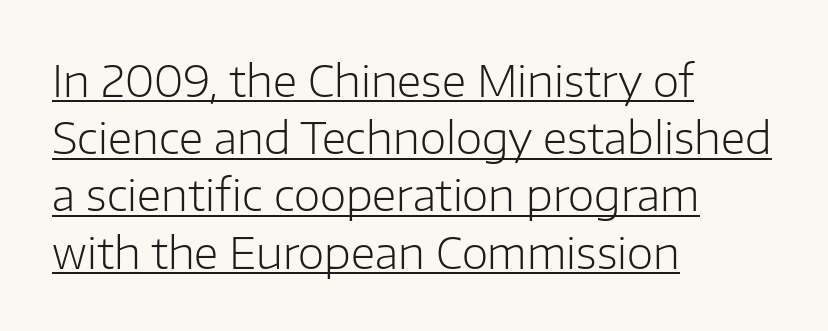
{"serif": "no", "italic": "no", "bold": "no", "weight": "light", "width": "normal", "stroke_contrast": "low", "x_height": "medium", "monospaced": "no", "underline": "yes", "align": "left", "line_spacing": "normal", "line_spacing_ratio": 1.33, "letter_spacing": "normal", "letter_spacing_em": 0.0, "glyph_px": 43}
